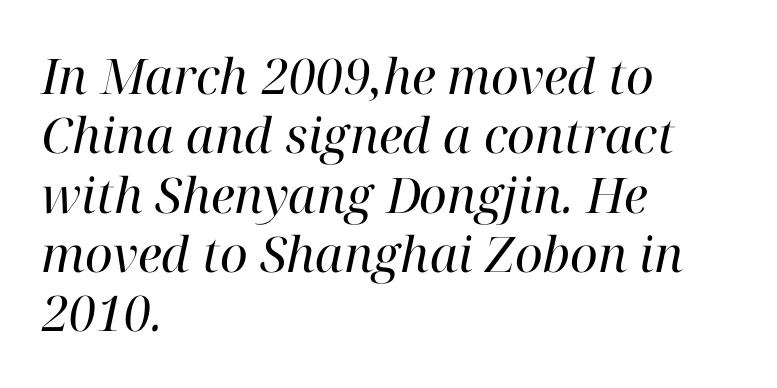
Q: Is the text bold? A: No.
Q: Is the text italic (slanted)? A: Yes, it leans right by about 12 degrees.
Q: Is the typeface a serif or a sans-serif typeface? A: Serif.
Q: Is the text underlined? A: No.
Q: How is the paragraph aligned? A: Left-aligned.
Q: Is the spacing between letters normal or unusually wide? A: Normal.
Q: Width (condensed, normal, or wide)? A: Normal.
Q: Stroke contrast? A: High.
Q: x-height? A: Medium.
Q: Monospaced? A: No.
